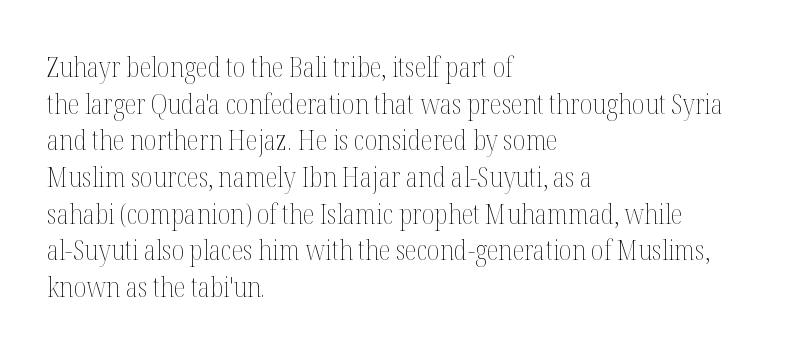
Q: Is the text bold? A: No.
Q: Is the text italic (slanted)? A: No, it is upright.
Q: Is the text underlined? A: No.
Q: How is the paragraph aligned? A: Left-aligned.
Q: Is the spacing between letters normal or unusually wide? A: Normal.
Q: Is the spacing between lines tight, normal or loose? A: Normal.
Q: Width (condensed, normal, or wide)? A: Condensed.
Q: Stroke contrast? A: Medium.
Q: x-height? A: Medium.
Q: Monospaced? A: No.
